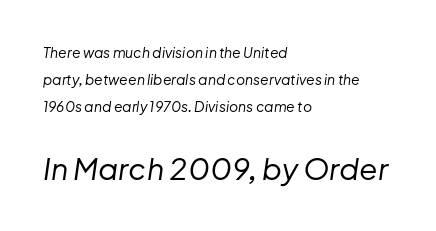
Q: Is the text bold? A: No.
Q: Is the text italic (slanted)? A: Yes, it leans right by about 8 degrees.
Q: Is the text underlined? A: No.
Q: How is the paragraph aligned? A: Left-aligned.
Q: Is the spacing between letters normal or unusually wide? A: Normal.
Q: Is the spacing between lines tight, normal or loose? A: Loose.
Q: Which block of text is set in a larger size, the first (top) or the second (bottom)? A: The second (bottom) one.
Q: Width (condensed, normal, or wide)? A: Normal.
Q: Stroke contrast? A: Low.
Q: x-height? A: Medium.
Q: Monospaced? A: No.
